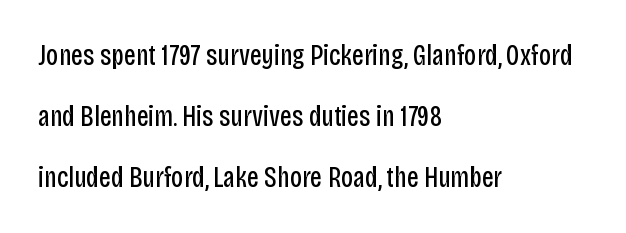
Tracking value appears to be zero — textbook default spacing. Proportional: the letters do not fall into vertical columns. Descenders hang freely into open space. The face used here is a sans, in the tradition of grotesques and geometrics.
